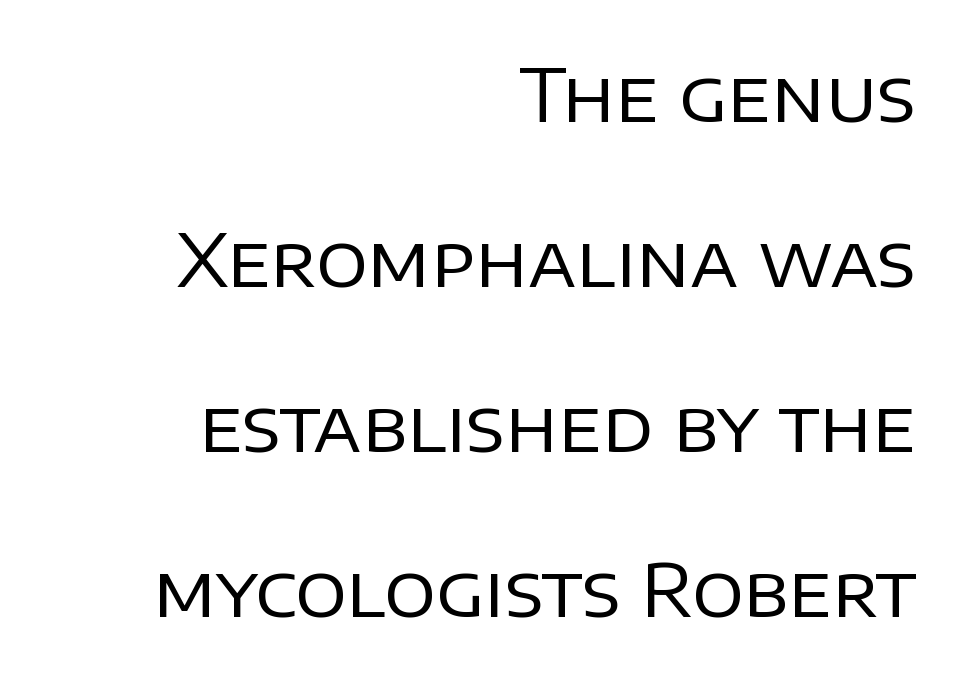
The image shows 72 px regular-weight sans-serif type, upright; set right-aligned, loose line spacing (2.29x), normal letter spacing, not underlined; low stroke contrast and a large x-height.
